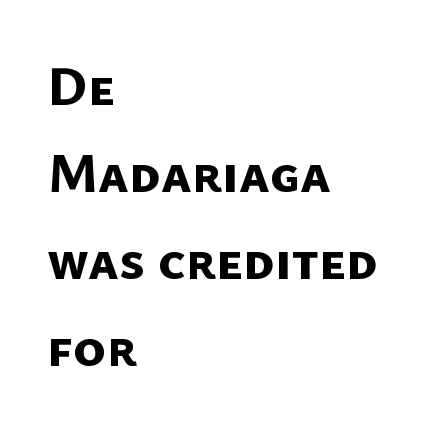
Q: Is the text bold? A: Yes.
Q: Is the typeface a serif or a sans-serif typeface? A: Sans-serif.
Q: Is the text underlined? A: No.
Q: How is the paragraph aligned? A: Left-aligned.
Q: Is the spacing between letters normal or unusually wide? A: Normal.
Q: Is the spacing between lines tight, normal or loose? A: Normal.
Q: Width (condensed, normal, or wide)? A: Normal.
Q: Stroke contrast? A: Low.
Q: x-height? A: Medium.
Q: Monospaced? A: No.
